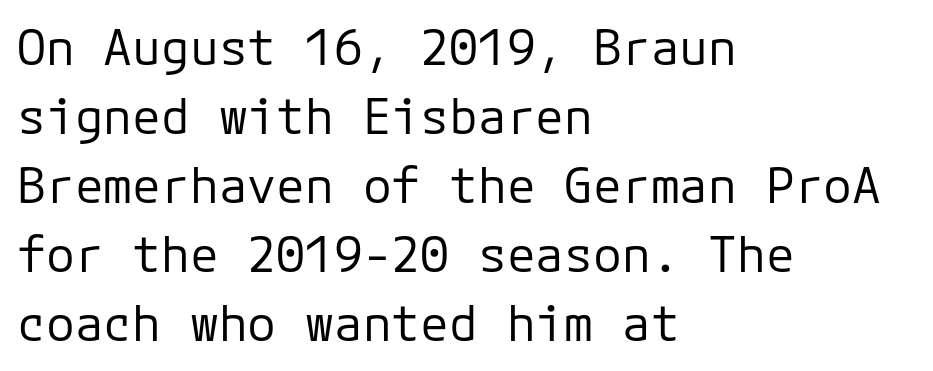
{"serif": "no", "italic": "no", "bold": "no", "weight": "regular", "width": "normal", "stroke_contrast": "low", "x_height": "medium", "underline": "no", "align": "left", "line_spacing": "normal", "line_spacing_ratio": 1.44, "letter_spacing": "normal", "letter_spacing_em": 0.0, "glyph_px": 48}
